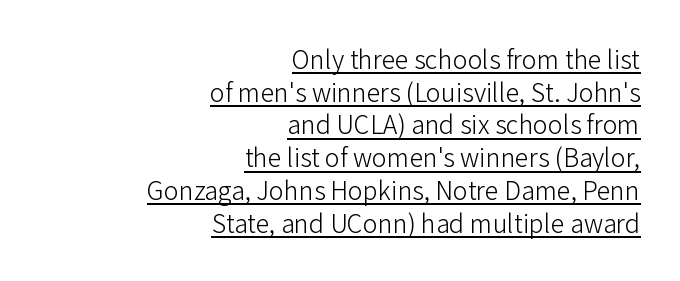
These glyphs show unthickened strokes, regular width or finer. Is there an underline? Yes — a line sits under the letters. Teacher's note: observe the even right margin — that is flush-right alignment. Vertical strokes here are truly vertical.
